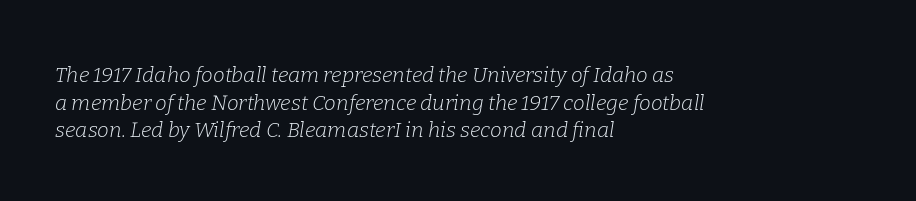
Q: Is the text bold? A: No.
Q: Is the text italic (slanted)? A: Yes, it leans right by about 9 degrees.
Q: Is the text underlined? A: No.
Q: How is the paragraph aligned? A: Left-aligned.
Q: Is the spacing between letters normal or unusually wide? A: Normal.
Q: Is the spacing between lines tight, normal or loose? A: Normal.
